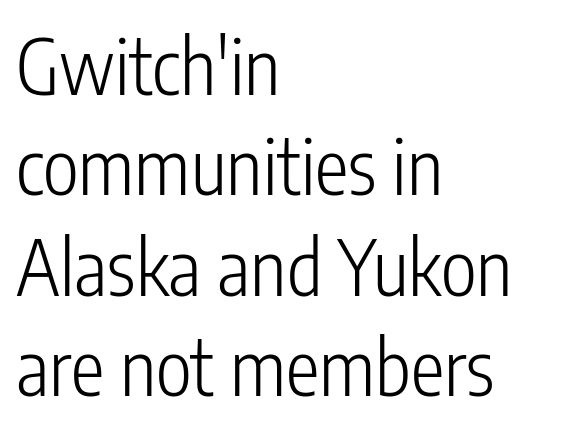
The image shows 76 px light, condensed sans-serif type, upright; set left-aligned, normal line spacing (1.32x), normal letter spacing, not underlined; low stroke contrast and a medium x-height.
